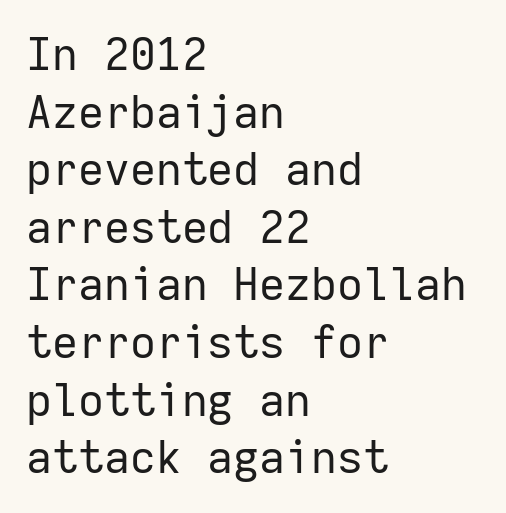
{"serif": "no", "italic": "no", "bold": "no", "weight": "regular", "width": "normal", "stroke_contrast": "low", "x_height": "medium", "monospaced": "yes", "underline": "no", "align": "left", "line_spacing": "normal", "line_spacing_ratio": 1.28, "letter_spacing": "normal", "letter_spacing_em": 0.0, "glyph_px": 45}
